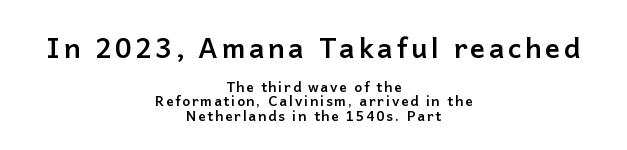
{"serif": "no", "italic": "no", "bold": "yes", "weight": "semibold", "width": "normal", "stroke_contrast": "low", "x_height": "medium", "monospaced": "no", "underline": "no", "align": "center", "line_spacing": "tight", "line_spacing_ratio": 1.02, "larger_block": "first", "size_ratio": 2.0, "glyph_px": 28}
